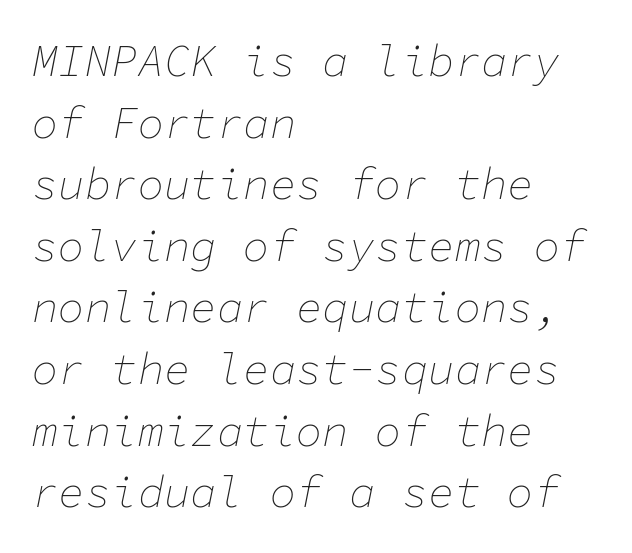
The image shows 44 px thin type, italic (leaning right), monospaced; set left-aligned, normal line spacing (1.4x), normal letter spacing, not underlined; low stroke contrast and a medium x-height.
